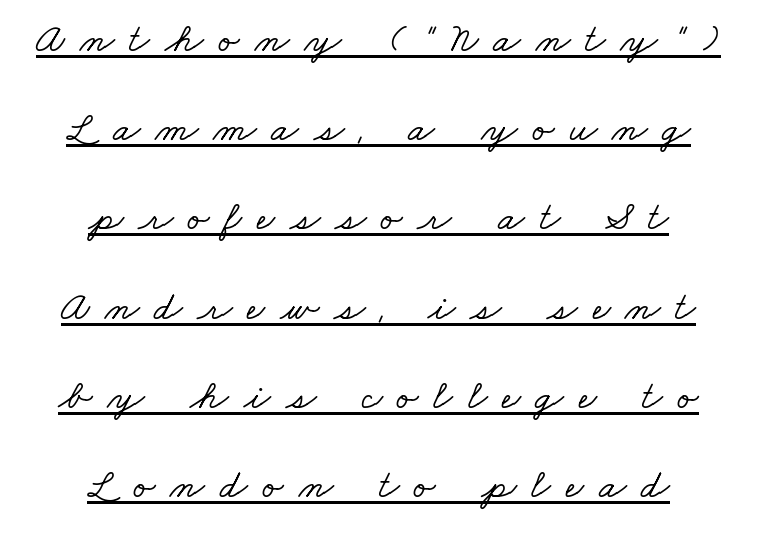
Q: Is the typeface a serif or a sans-serif typeface? A: Serif.
Q: Is the text underlined? A: Yes.
Q: How is the paragraph aligned? A: Centered.
Q: Is the spacing between letters normal or unusually wide? A: Unusually wide.
Q: Is the spacing between lines tight, normal or loose? A: Loose.
Q: Width (condensed, normal, or wide)? A: Wide.
Q: Stroke contrast? A: Low.
Q: x-height? A: Small.
Q: Monospaced? A: No.
